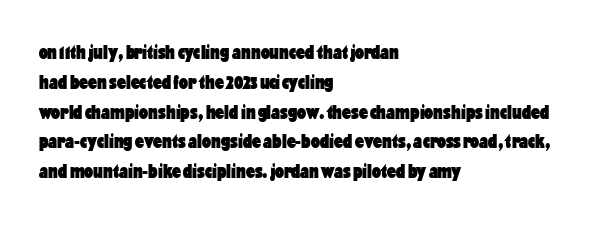
Q: Is the text bold? A: Yes.
Q: Is the text italic (slanted)? A: No, it is upright.
Q: Is the text underlined? A: No.
Q: How is the paragraph aligned? A: Left-aligned.
Q: Is the spacing between letters normal or unusually wide? A: Normal.
Q: Is the spacing between lines tight, normal or loose? A: Normal.
